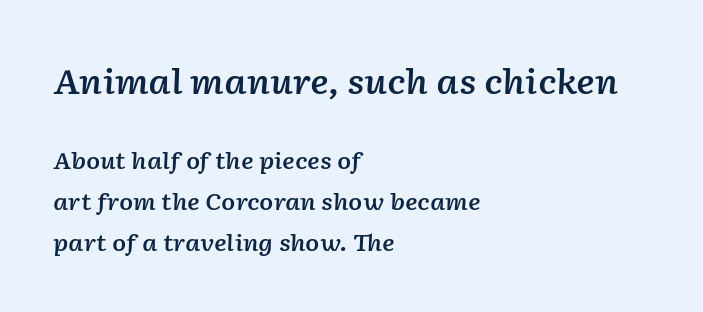
{"italic": "yes", "lean": "right", "slant_degrees": 2, "bold": "semi", "weight": "semibold", "width": "normal", "stroke_contrast": "low", "x_height": "medium", "monospaced": "no", "underline": "no", "align": "left", "line_spacing_ratio": 1.78, "letter_spacing": "normal", "letter_spacing_em": 0.0, "larger_block": "first", "size_ratio": 1.48, "glyph_px": 34}
